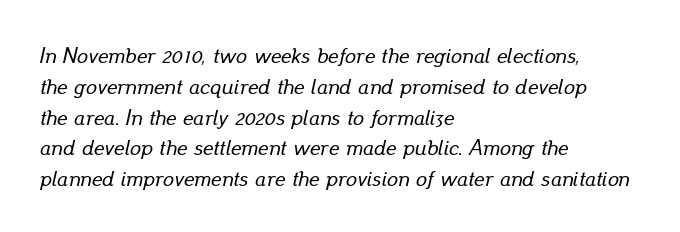
Q: Is the text italic (slanted)? A: Yes, it leans right by about 13 degrees.
Q: Is the text underlined? A: No.
Q: How is the paragraph aligned? A: Left-aligned.
Q: Is the spacing between letters normal or unusually wide? A: Normal.
Q: Is the spacing between lines tight, normal or loose? A: Normal.
